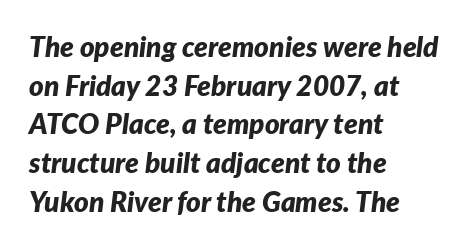
The image shows 28 px bold type, italic (leaning right); set left-aligned, normal line spacing (1.38x), normal letter spacing, not underlined; low stroke contrast and a medium x-height.
